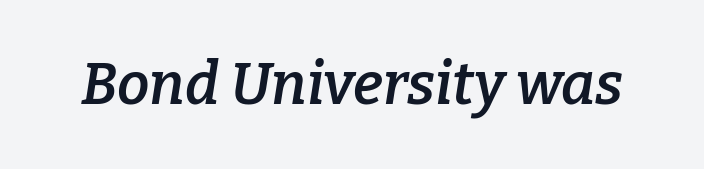
Q: Is the text bold? A: Semi-bold.
Q: Is the text italic (slanted)? A: Yes, it leans right by about 9 degrees.
Q: Is the typeface a serif or a sans-serif typeface? A: Serif.
Q: Is the text underlined? A: No.
Q: Is the spacing between letters normal or unusually wide? A: Normal.
Q: Width (condensed, normal, or wide)? A: Normal.
Q: Stroke contrast? A: Low.
Q: x-height? A: Medium.
Q: Monospaced? A: No.
